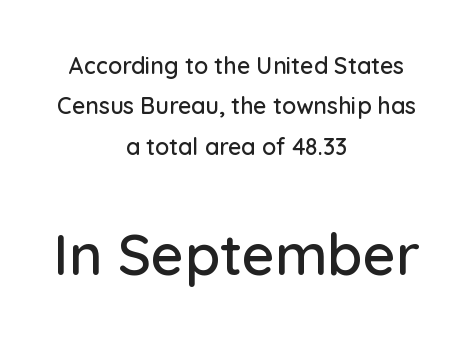
Q: Is the text italic (slanted)? A: No, it is upright.
Q: Is the typeface a serif or a sans-serif typeface? A: Sans-serif.
Q: Is the text underlined? A: No.
Q: How is the paragraph aligned? A: Centered.
Q: Is the spacing between letters normal or unusually wide? A: Normal.
Q: Which block of text is set in a larger size, the first (top) or the second (bottom)? A: The second (bottom) one.
Q: Width (condensed, normal, or wide)? A: Normal.
Q: Stroke contrast? A: Low.
Q: x-height? A: Medium.
Q: Monospaced? A: No.
